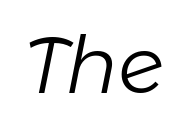
{"italic": "yes", "lean": "right", "slant_degrees": 11, "bold": "no", "weight": "light", "width": "normal", "stroke_contrast": "low", "x_height": "medium", "monospaced": "no", "underline": "no", "letter_spacing": "normal", "letter_spacing_em": 0.0, "glyph_px": 79}
